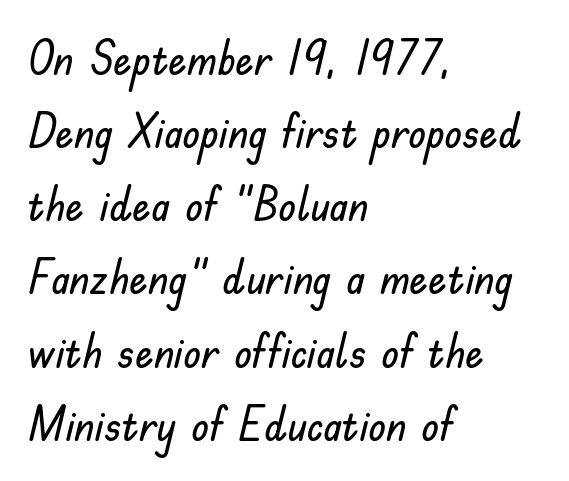
{"serif": "no", "width": "normal", "stroke_contrast": "low", "x_height": "small", "monospaced": "no", "underline": "no", "align": "left", "line_spacing": "normal", "line_spacing_ratio": 1.59, "letter_spacing": "normal", "letter_spacing_em": 0.0, "glyph_px": 46}
